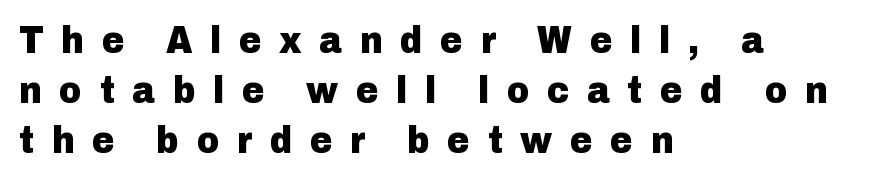
{"serif": "no", "italic": "no", "bold": "yes", "weight": "heavy", "width": "normal", "stroke_contrast": "low", "x_height": "medium", "monospaced": "no", "underline": "no", "align": "left", "line_spacing": "normal", "line_spacing_ratio": 1.31, "letter_spacing": "wide", "letter_spacing_em": 0.47, "glyph_px": 38}
